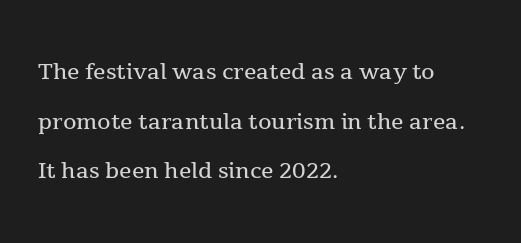
The image shows 31 px regular-weight serif type, upright; set left-aligned, normal line spacing (1.6x), normal letter spacing, not underlined; a medium x-height.
